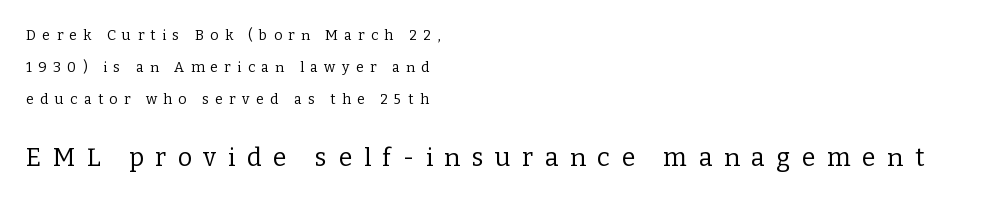
The image shows 25 px text type, upright; set left-aligned, loose line spacing (2.29x), unusually wide letter spacing (+0.46 em), not underlined; the second (bottom) block is 1.79x larger.
